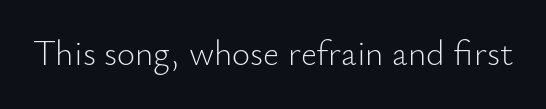
The image shows 35 px light sans-serif type, upright; set normal letter spacing, not underlined; low stroke contrast and a small x-height.
